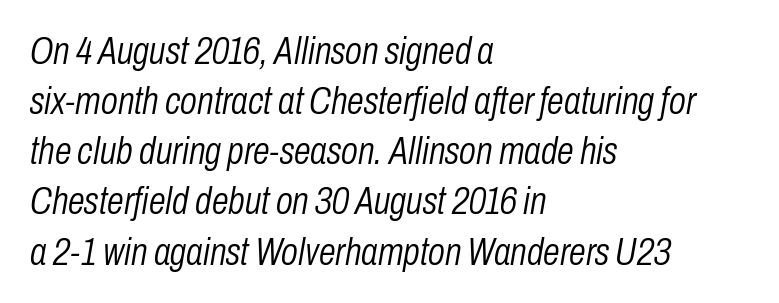
The image shows 38 px light, condensed type, italic (leaning right); set left-aligned, normal line spacing (1.32x), normal letter spacing, not underlined; low stroke contrast and a medium x-height.
